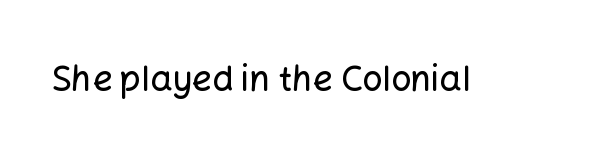
{"serif": "no", "italic": "no", "width": "normal", "stroke_contrast": "low", "x_height": "medium", "monospaced": "no", "underline": "no", "letter_spacing": "normal", "letter_spacing_em": 0.0, "glyph_px": 35}
